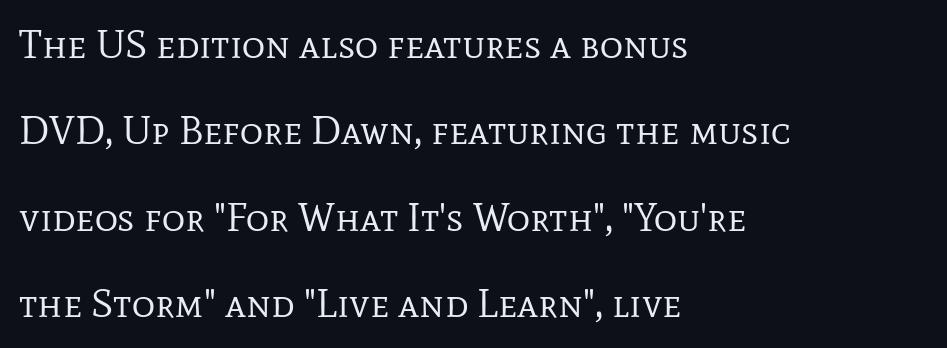
Q: Is the text bold? A: No.
Q: Is the text italic (slanted)? A: No, it is upright.
Q: Is the typeface a serif or a sans-serif typeface? A: Serif.
Q: Is the text underlined? A: No.
Q: How is the paragraph aligned? A: Left-aligned.
Q: Is the spacing between letters normal or unusually wide? A: Normal.
Q: Is the spacing between lines tight, normal or loose? A: Loose.
Q: Width (condensed, normal, or wide)? A: Normal.
Q: Stroke contrast? A: Low.
Q: x-height? A: Medium.
Q: Monospaced? A: No.
